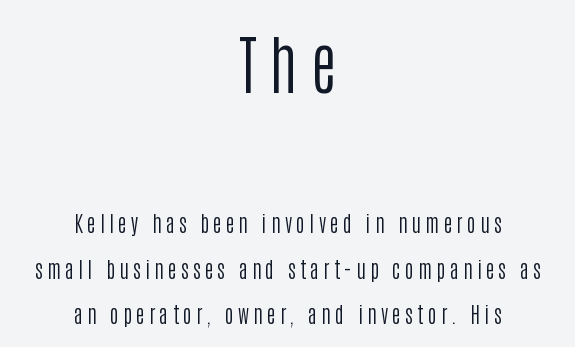
The image shows 64 px regular-weight, condensed sans-serif type, upright; set centered, loose line spacing (2.16x), unusually wide letter spacing (+0.21 em), not underlined; the first (top) block is 3.05x larger; low stroke contrast and a large x-height.
